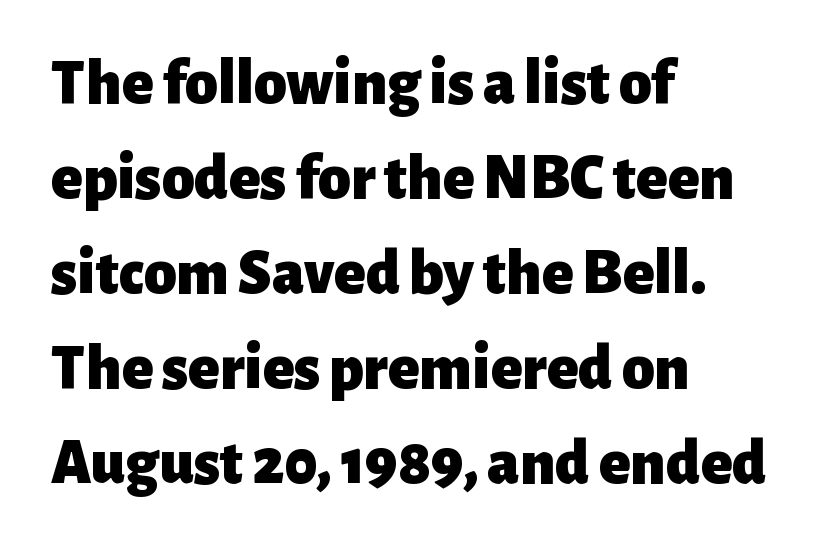
The image shows 65 px heavy sans-serif type, upright; set left-aligned, normal line spacing (1.46x), normal letter spacing, not underlined; low stroke contrast and a medium x-height.
